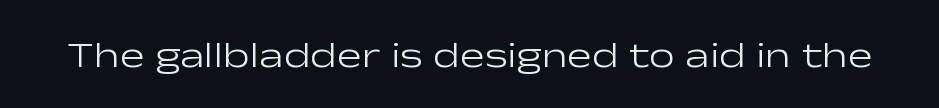
The image shows 37 px light, wide sans-serif type, upright; set normal letter spacing, not underlined; low stroke contrast and a medium x-height.
